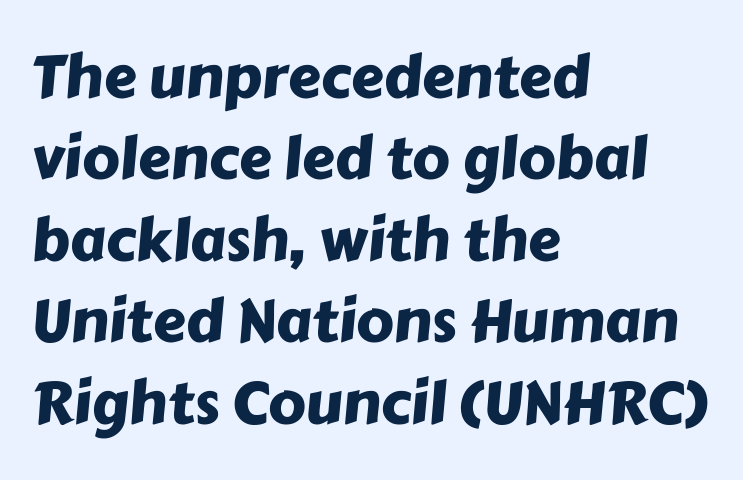
{"serif": "no", "width": "normal", "stroke_contrast": "low", "x_height": "medium", "monospaced": "no", "underline": "no", "align": "left", "line_spacing": "normal", "line_spacing_ratio": 1.38, "letter_spacing": "normal", "letter_spacing_em": 0.0, "glyph_px": 59}
